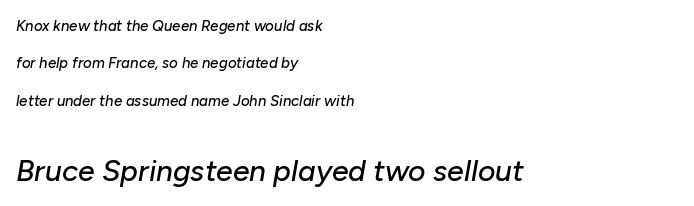
Horizontal bands of white between lines are thick stripes. The emphasis by scale lands on block number two, below. A typesetter would mark this as italic. All the whitespace from short lines collects on the right. Observe the ordinary spacing: letters are neighbours, not strangers.
